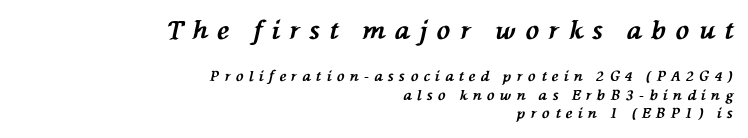
{"italic": "yes", "lean": "left", "slant_degrees": 76, "bold": "yes", "underline": "no", "align": "right", "line_spacing": "normal", "line_spacing_ratio": 1.3, "letter_spacing": "wide", "letter_spacing_em": 0.38, "larger_block": "first", "size_ratio": 1.79, "glyph_px": 25}
